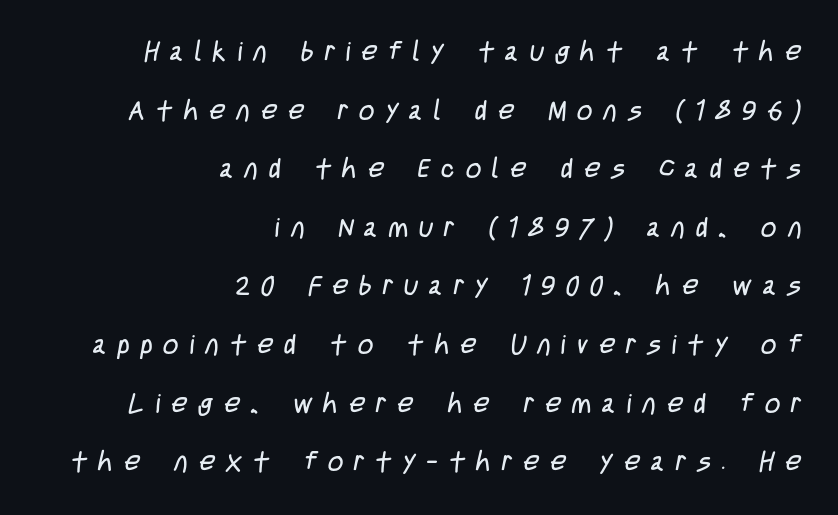
Q: Is the text bold? A: No.
Q: Is the text underlined? A: No.
Q: How is the paragraph aligned? A: Right-aligned.
Q: Is the spacing between letters normal or unusually wide? A: Unusually wide.
Q: Is the spacing between lines tight, normal or loose? A: Loose.
